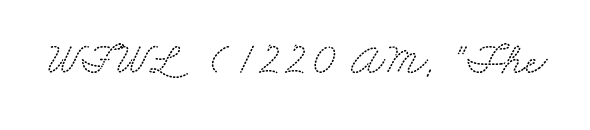
{"serif": "yes", "width": "wide", "stroke_contrast": "low", "x_height": "small", "monospaced": "no", "underline": "no", "letter_spacing": "normal", "letter_spacing_em": 0.0, "glyph_px": 47}
